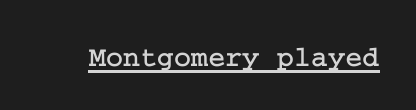
Q: Is the text italic (slanted)? A: No, it is upright.
Q: Is the typeface a serif or a sans-serif typeface? A: Serif.
Q: Is the text underlined? A: Yes.
Q: Is the spacing between letters normal or unusually wide? A: Normal.
Q: Width (condensed, normal, or wide)? A: Normal.
Q: Stroke contrast? A: Low.
Q: x-height? A: Medium.
